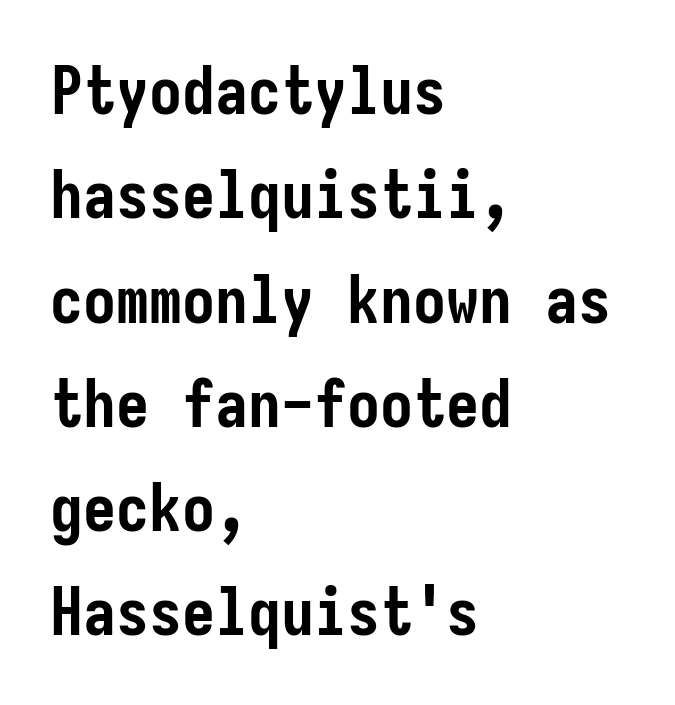
Nope, no serifs anywhere on these letters. Observe the ordinary spacing: letters are neighbours, not strangers. You can tell it's not italic because the verticals are truly vertical. The rag falls on the right side of this text block.
